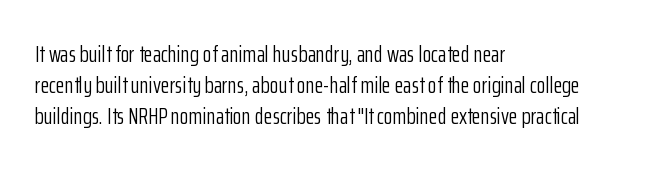
The image shows 23 px text type, upright; set left-aligned, normal line spacing (1.35x), normal letter spacing, not underlined.
